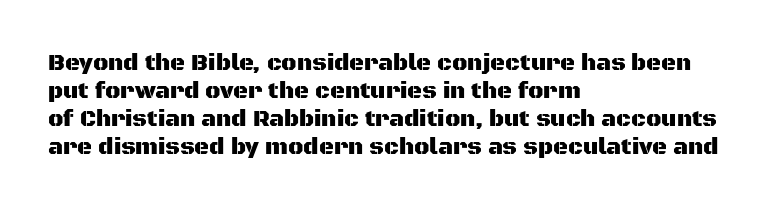
{"italic": "no", "underline": "no", "align": "left", "line_spacing_ratio": 1.22, "letter_spacing": "normal", "letter_spacing_em": 0.0, "glyph_px": 23}
